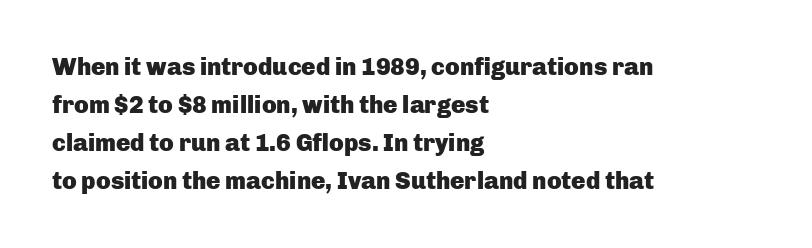
Q: Is the text bold? A: Yes.
Q: Is the text italic (slanted)? A: No, it is upright.
Q: Is the text underlined? A: No.
Q: How is the paragraph aligned? A: Left-aligned.
Q: Is the spacing between letters normal or unusually wide? A: Normal.
Q: Is the spacing between lines tight, normal or loose? A: Normal.
